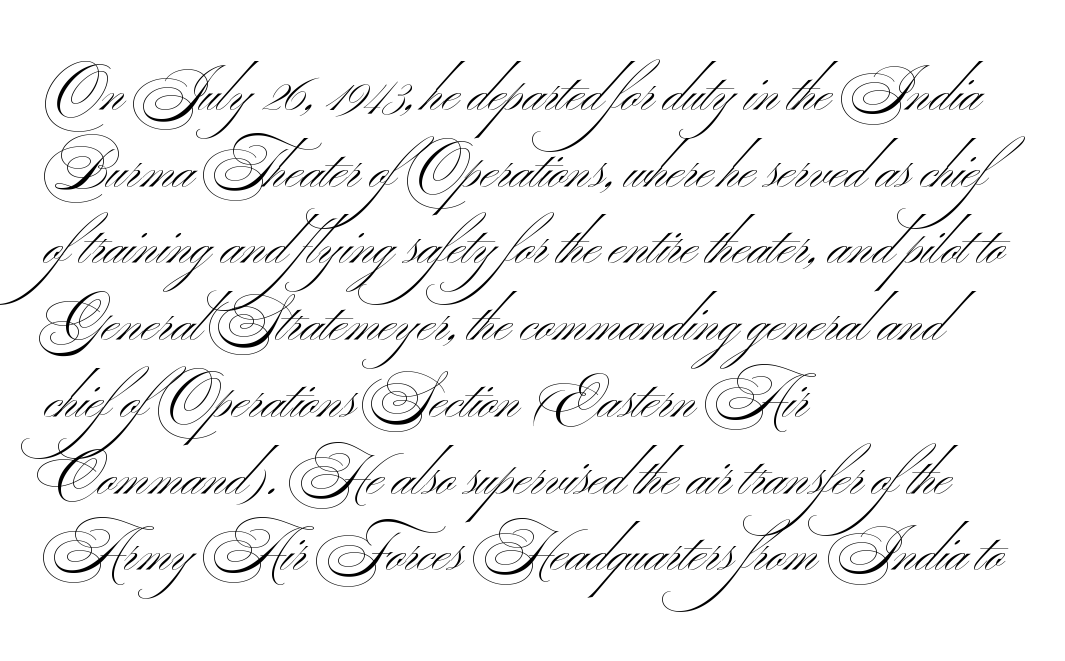
The image shows 56 px light, wide sans-serif type; set left-aligned, normal line spacing (1.37x), normal letter spacing, not underlined; medium stroke contrast and a small x-height.
